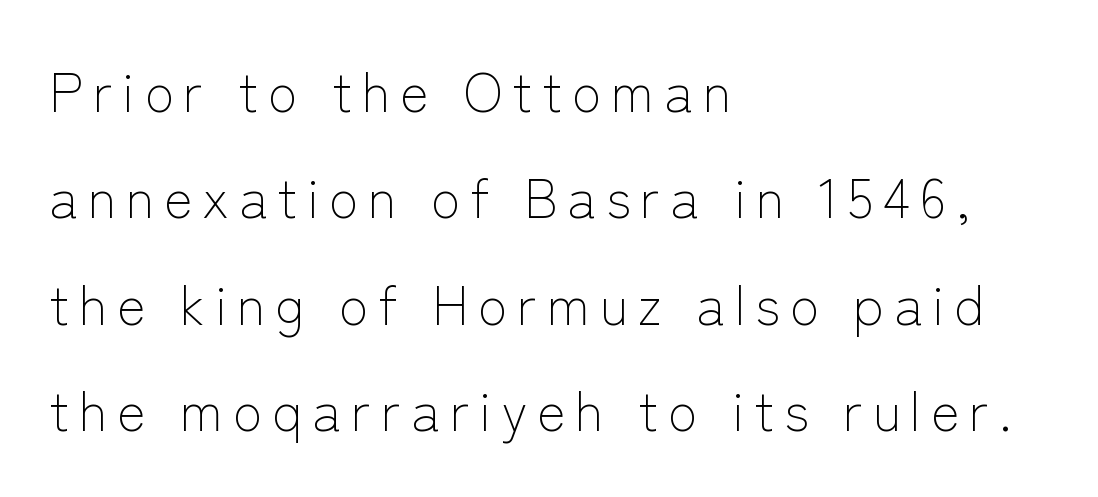
Only glyphs here, with clear space below each row. This sample uses a sans-serif face. Do the letters lean? They stand straight. Is the type heavy? It reads as light-to-regular instead.
